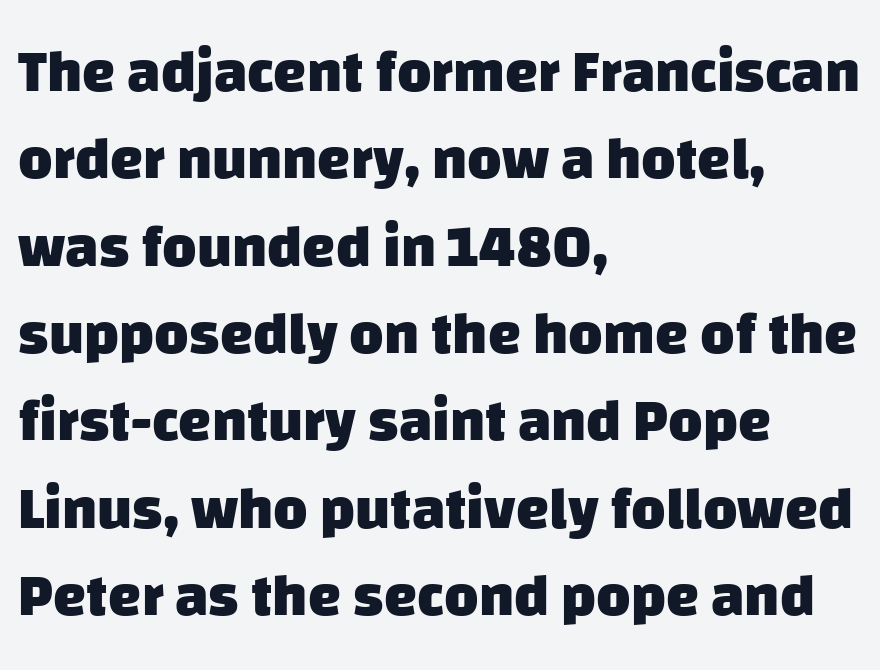
The space between consecutive lines is moderate. Observe the absence of serifs on each vertical stroke in this sample. Note the varied advance widths — an 'i' is clearly narrower than an 'm'. The rag falls on the right side of this text block.
